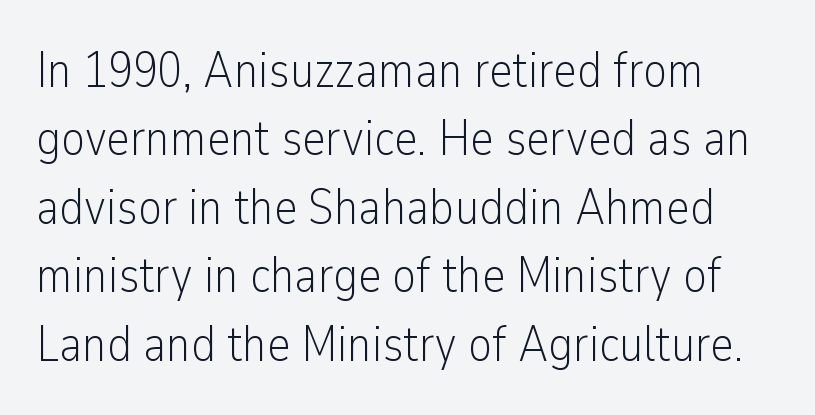
Q: Is the text bold? A: No.
Q: Is the text italic (slanted)? A: No, it is upright.
Q: Is the typeface a serif or a sans-serif typeface? A: Sans-serif.
Q: Is the text underlined? A: No.
Q: How is the paragraph aligned? A: Left-aligned.
Q: Is the spacing between letters normal or unusually wide? A: Normal.
Q: Is the spacing between lines tight, normal or loose? A: Normal.
Q: Width (condensed, normal, or wide)? A: Condensed.
Q: Stroke contrast? A: Low.
Q: x-height? A: Medium.
Q: Monospaced? A: No.
